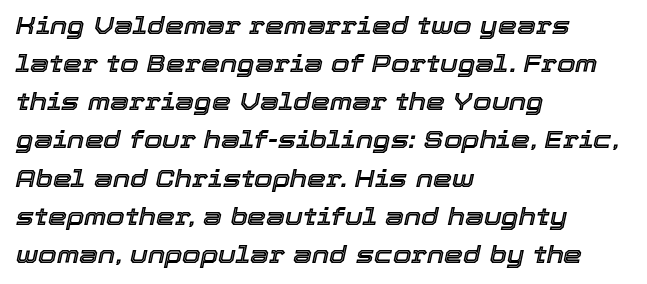
Q: Is the text italic (slanted)? A: Yes, it leans right by about 12 degrees.
Q: Is the text underlined? A: No.
Q: How is the paragraph aligned? A: Left-aligned.
Q: Is the spacing between letters normal or unusually wide? A: Normal.
Q: Is the spacing between lines tight, normal or loose? A: Normal.
